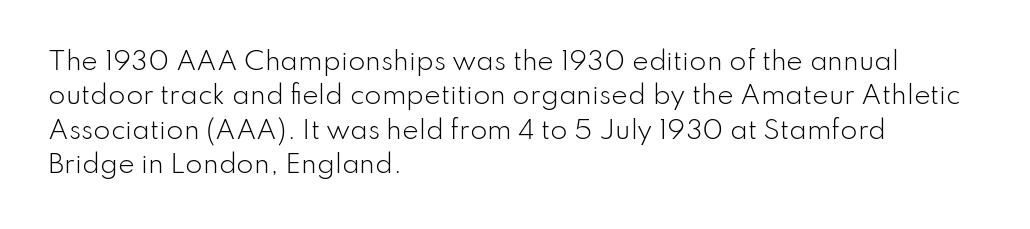
Spacing between characters is what you'd get straight out of the box. The passage shown is not underscored anywhere. The lines in this sample share a left origin and differ only in where they stop. The lines sit at an ordinary, default distance from one another. Is the type heavy? It reads as light-to-regular instead.
